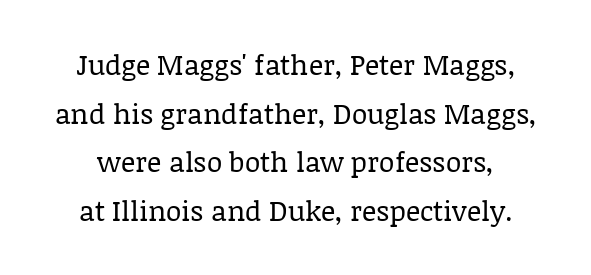
The letterforms sit shoulder to shoulder at normal distance. Every stem runs plumb, perpendicular to the baseline. Think of a printed novel: that variable character pitch is what you see here. The letterforms sit at book weight or below.
